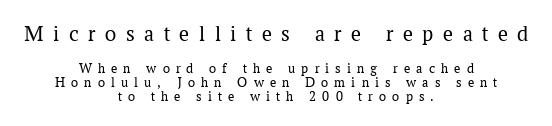
The face used here appears at its bigger size in the upper chunk. The gaps between neighbouring characters are conspicuously large. Tightly led — the rows are bunched. This is the regular roman posture of the typeface. Type without underlining.
